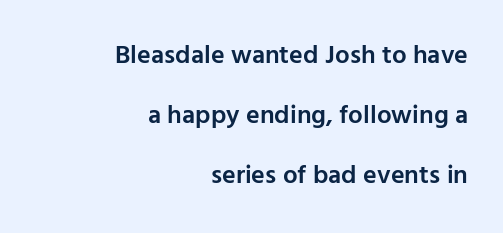
Q: Is the text bold? A: Semi-bold.
Q: Is the text italic (slanted)? A: No, it is upright.
Q: Is the text underlined? A: No.
Q: How is the paragraph aligned? A: Right-aligned.
Q: Is the spacing between letters normal or unusually wide? A: Normal.
Q: Is the spacing between lines tight, normal or loose? A: Loose.
